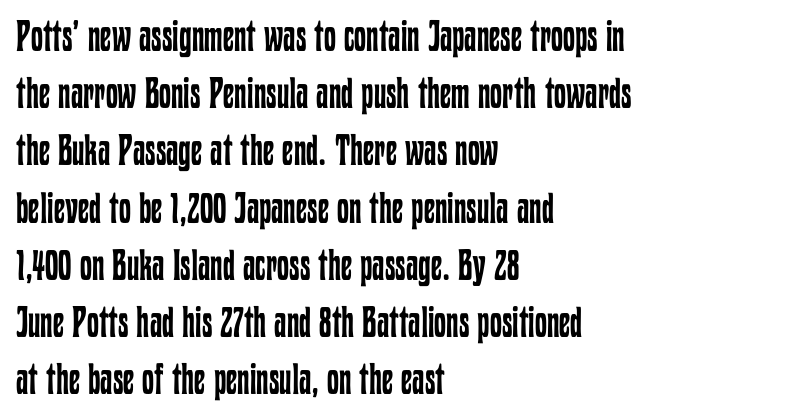
A typesetter would call this zero additional tracking. Here the designer chose a conventional face with non-uniform glyph widths. The foot of each line stays bare and open. Each new line begins a customary step beneath the previous one.
